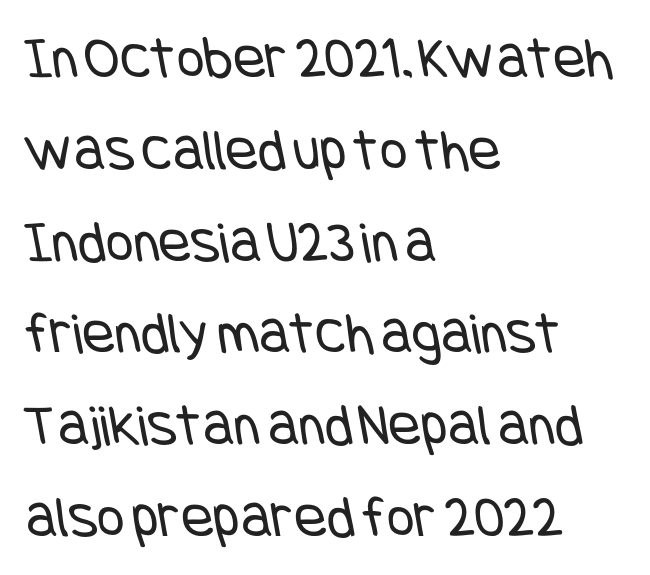
Q: Is the text bold? A: No.
Q: Is the typeface a serif or a sans-serif typeface? A: Sans-serif.
Q: Is the text underlined? A: No.
Q: How is the paragraph aligned? A: Left-aligned.
Q: Is the spacing between letters normal or unusually wide? A: Normal.
Q: Is the spacing between lines tight, normal or loose? A: Normal.
Q: Width (condensed, normal, or wide)? A: Condensed.
Q: Stroke contrast? A: Low.
Q: x-height? A: Large.
